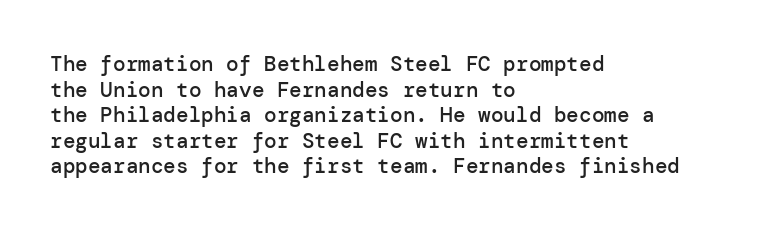
The image shows 21 px text type, upright; set left-aligned, line spacing 1.22x, normal letter spacing, not underlined.
